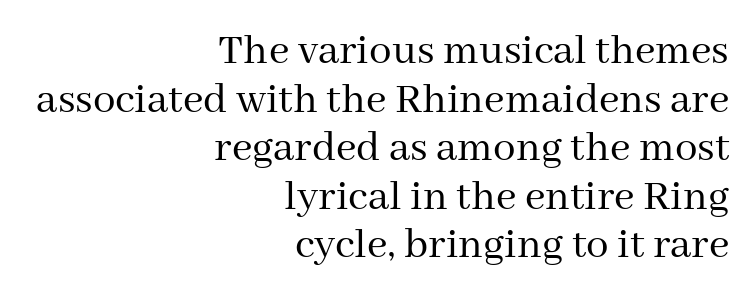
The text block is weighted toward the right margin, trailing off unevenly leftward. Rendered with straight, roman letterforms. The face used here is seriffed, in the tradition of book romans. Here the glyphs are tracked normally, forming tight word shapes. Here the designer chose a conventional face with non-uniform glyph widths.
